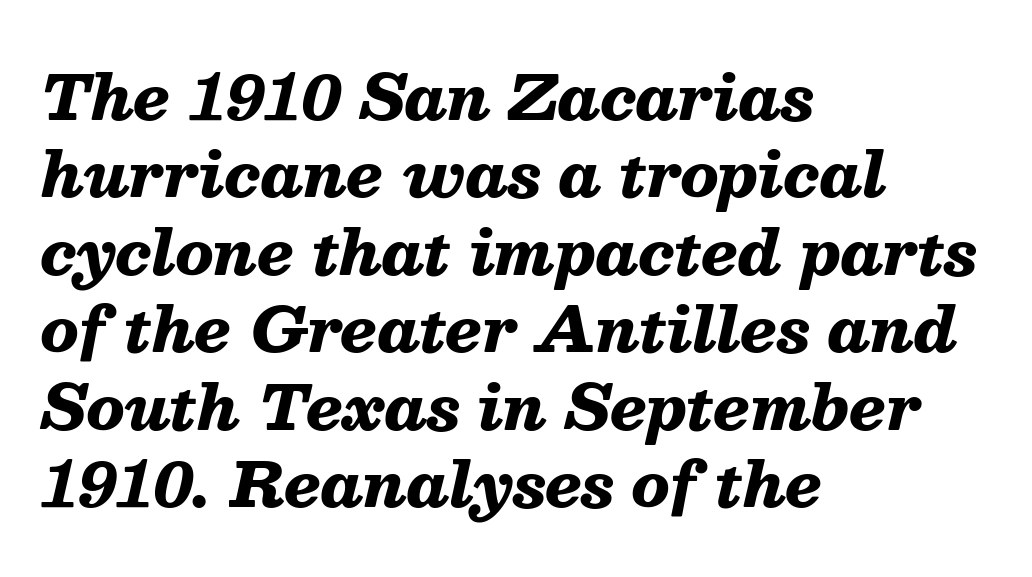
The image shows 62 px heavy type, italic (leaning right); set left-aligned, normal line spacing (1.25x), normal letter spacing, not underlined; medium stroke contrast and a medium x-height.
